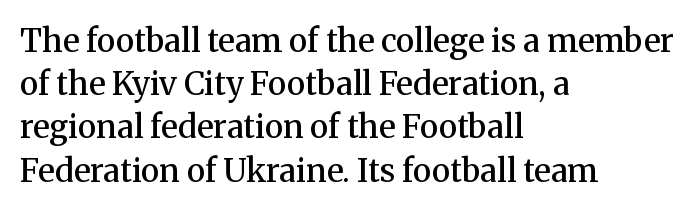
Q: Is the text bold? A: Semi-bold.
Q: Is the text italic (slanted)? A: No, it is upright.
Q: Is the typeface a serif or a sans-serif typeface? A: Serif.
Q: Is the text underlined? A: No.
Q: How is the paragraph aligned? A: Left-aligned.
Q: Is the spacing between letters normal or unusually wide? A: Normal.
Q: Is the spacing between lines tight, normal or loose? A: Normal.
Q: Width (condensed, normal, or wide)? A: Normal.
Q: Stroke contrast? A: Medium.
Q: x-height? A: Medium.
Q: Monospaced? A: No.
